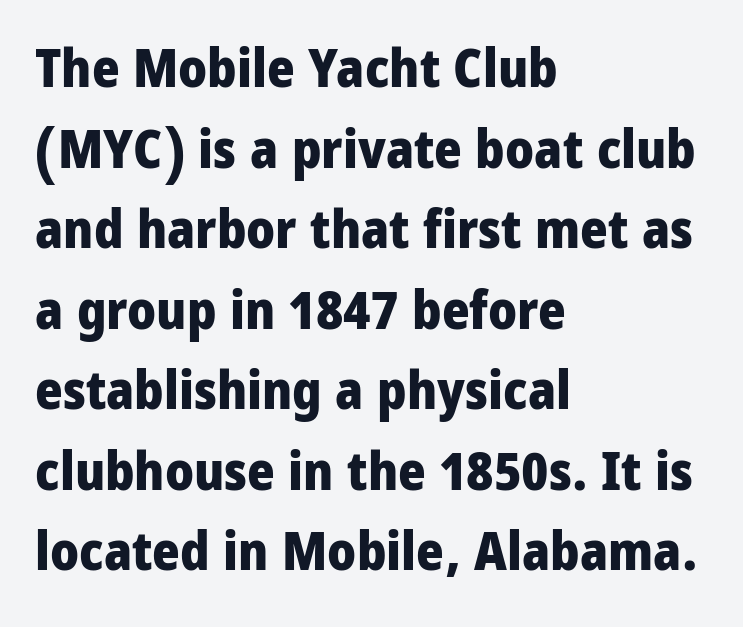
{"serif": "no", "italic": "no", "bold": "yes", "weight": "heavy", "width": "condensed", "stroke_contrast": "low", "x_height": "large", "monospaced": "no", "underline": "no", "align": "left", "line_spacing": "normal", "line_spacing_ratio": 1.52, "letter_spacing": "normal", "letter_spacing_em": 0.0, "glyph_px": 53}
